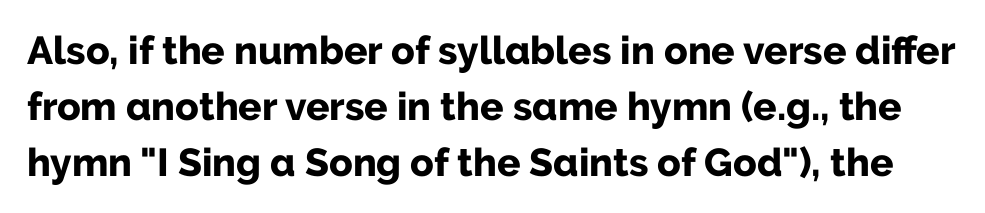
Unmarked baselines from the first word to the last. Here the designer chose a conventional face with non-uniform glyph widths. Weight check: bold — yes, fully. Leading matches the norm, producing a regular column. Compared with typical body copy, the letter spacing here is the same.
